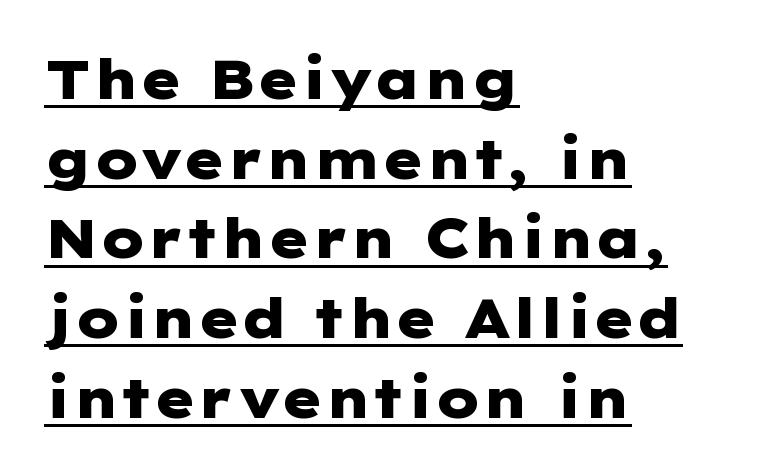
The image shows 55 px heavy, wide sans-serif type, upright; set left-aligned, normal line spacing (1.45x), normal letter spacing, underlined; low stroke contrast and a medium x-height.
